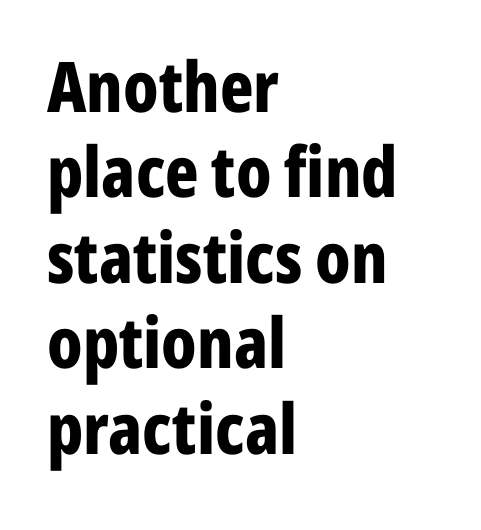
This rendering features lettering with no underline. The axis of the letterforms is exactly vertical. What stands out about the letter spacing? Nothing — it is the standard amount. Stroke thickness is high; the sample reads as a true bold. The passage shown is typed in a proportional face where columns would drift. The glyphs in this specimen are sans serif.
